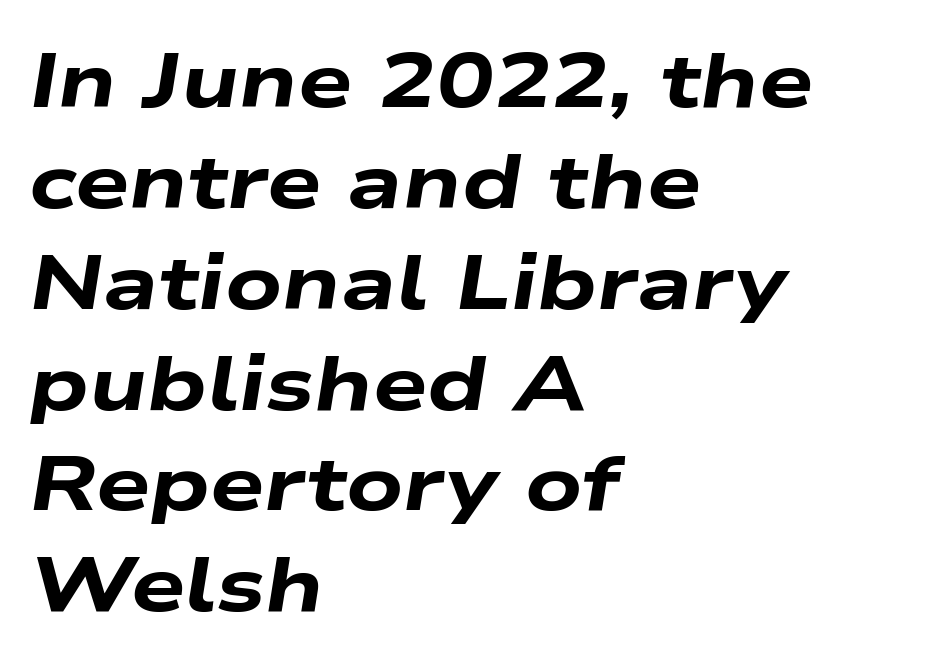
{"italic": "yes", "lean": "right", "slant_degrees": 9, "bold": "yes", "weight": "heavy", "width": "wide", "stroke_contrast": "low", "x_height": "medium", "monospaced": "no", "underline": "no", "align": "left", "line_spacing": "normal", "line_spacing_ratio": 1.31, "letter_spacing": "normal", "letter_spacing_em": 0.0, "glyph_px": 77}
